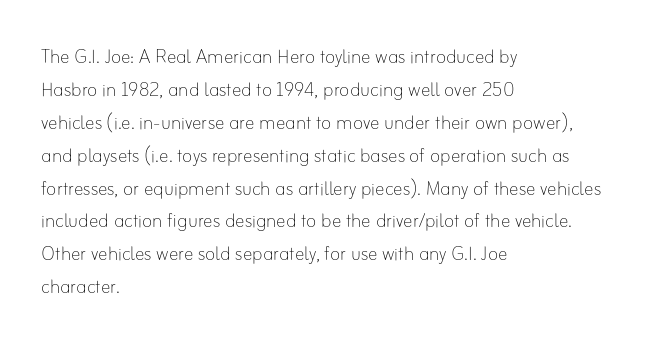
Q: Is the text bold? A: No.
Q: Is the text italic (slanted)? A: No, it is upright.
Q: Is the text underlined? A: No.
Q: How is the paragraph aligned? A: Left-aligned.
Q: Is the spacing between letters normal or unusually wide? A: Normal.
Q: Is the spacing between lines tight, normal or loose? A: Normal.
